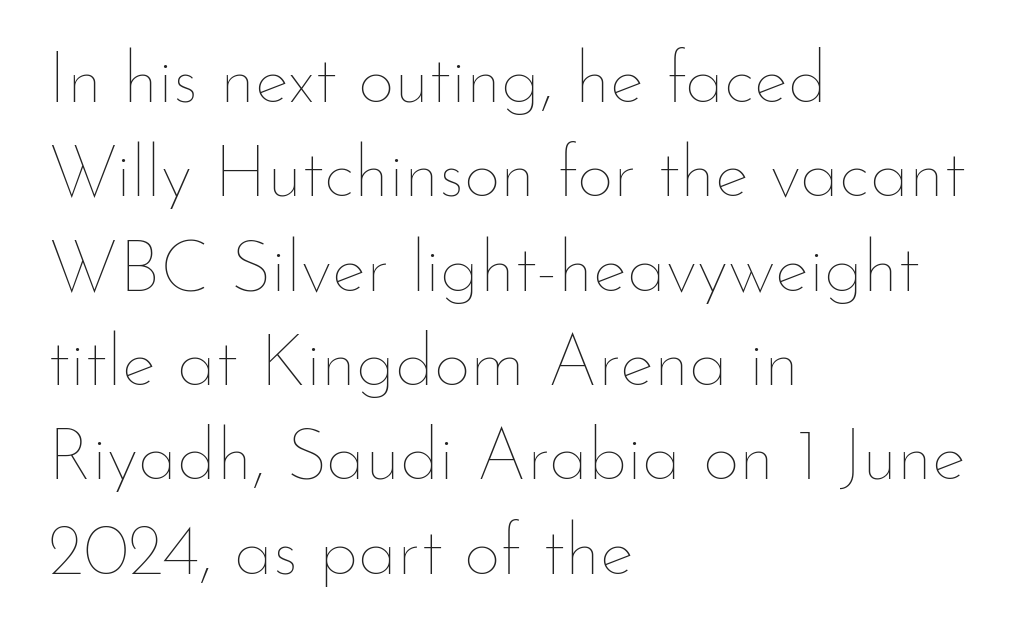
Q: Is the text bold? A: No.
Q: Is the text italic (slanted)? A: No, it is upright.
Q: Is the text underlined? A: No.
Q: How is the paragraph aligned? A: Left-aligned.
Q: Is the spacing between letters normal or unusually wide? A: Normal.
Q: Is the spacing between lines tight, normal or loose? A: Normal.
Q: Width (condensed, normal, or wide)? A: Normal.
Q: Stroke contrast? A: Low.
Q: x-height? A: Small.
Q: Monospaced? A: No.
